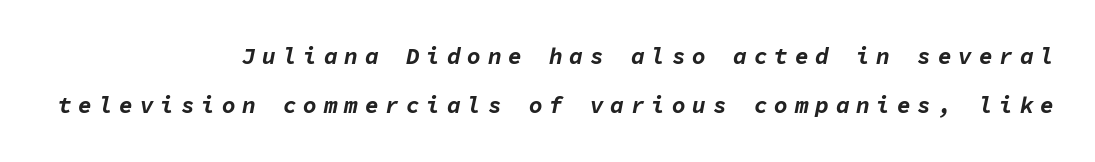
{"italic": "yes", "lean": "right", "slant_degrees": 11, "bold": "yes", "underline": "no", "align": "right", "line_spacing": "loose", "line_spacing_ratio": 2.14, "letter_spacing": "wide", "letter_spacing_em": 0.29, "glyph_px": 23}
